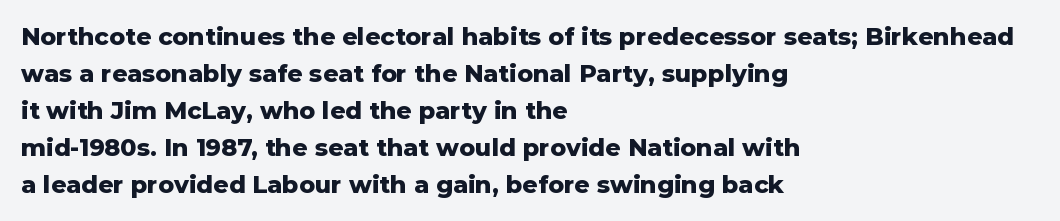
{"italic": "no", "bold": "yes", "underline": "no", "align": "left", "line_spacing": "normal", "line_spacing_ratio": 1.54, "letter_spacing": "normal", "letter_spacing_em": 0.0, "glyph_px": 24}
